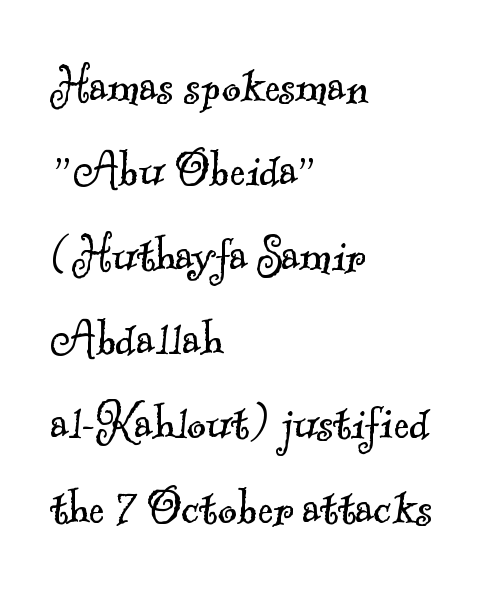
Q: Is the text bold? A: No.
Q: Is the typeface a serif or a sans-serif typeface? A: Serif.
Q: Is the text underlined? A: No.
Q: How is the paragraph aligned? A: Left-aligned.
Q: Is the spacing between letters normal or unusually wide? A: Normal.
Q: Is the spacing between lines tight, normal or loose? A: Normal.
Q: Width (condensed, normal, or wide)? A: Normal.
Q: x-height? A: Small.
Q: Monospaced? A: No.
